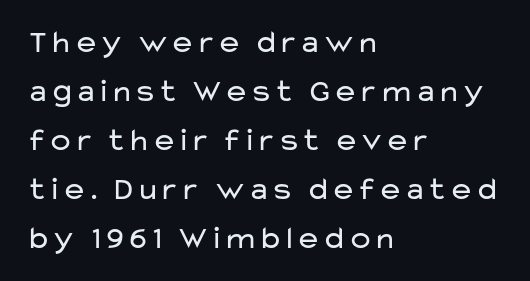
The image shows 32 px regular-weight, wide sans-serif type, upright; set left-aligned, normal line spacing (1.53x), normal letter spacing, not underlined; low stroke contrast and a medium x-height.
